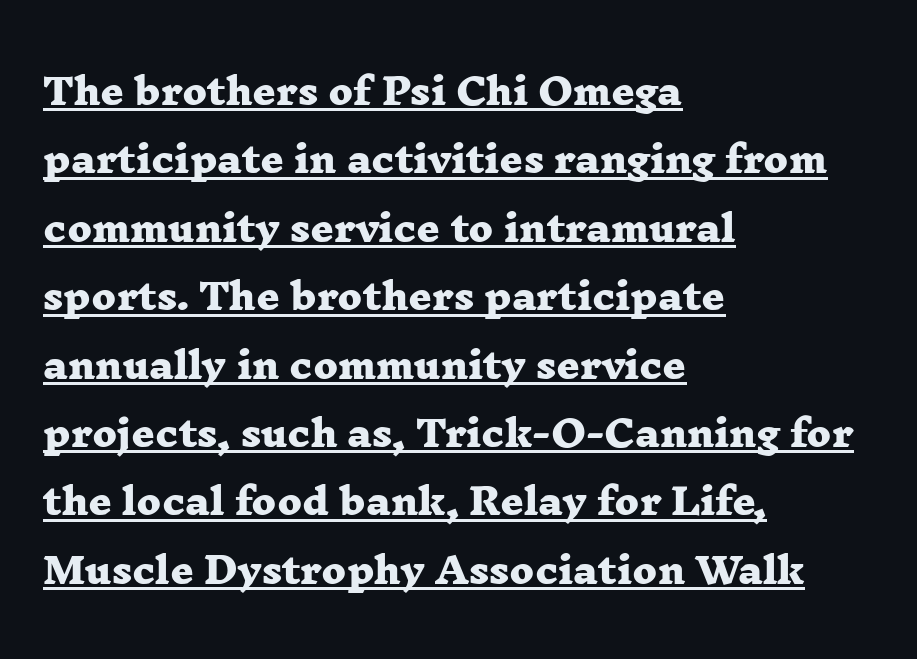
A typographer would call this underscored text. The rendering anchors every line to the left-hand side. The passage shown is typed in a proportional face where columns would drift. Honestly, the rows look like they've been pulled way apart. Serifs: yes, visible at the terminals of the letterforms.
